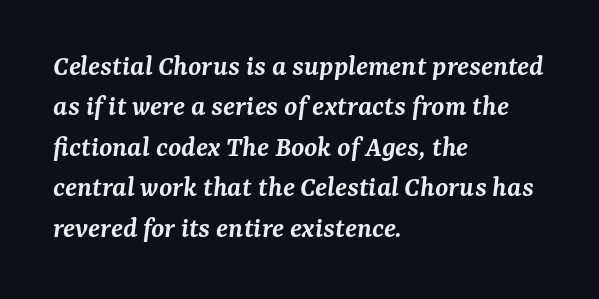
Q: Is the text bold? A: Semi-bold.
Q: Is the text italic (slanted)? A: Yes, it leans right by about 7 degrees.
Q: Is the typeface a serif or a sans-serif typeface? A: Serif.
Q: Is the text underlined? A: No.
Q: How is the paragraph aligned? A: Left-aligned.
Q: Is the spacing between letters normal or unusually wide? A: Normal.
Q: Is the spacing between lines tight, normal or loose? A: Normal.
Q: Width (condensed, normal, or wide)? A: Normal.
Q: Stroke contrast? A: Medium.
Q: x-height? A: Medium.
Q: Monospaced? A: No.
